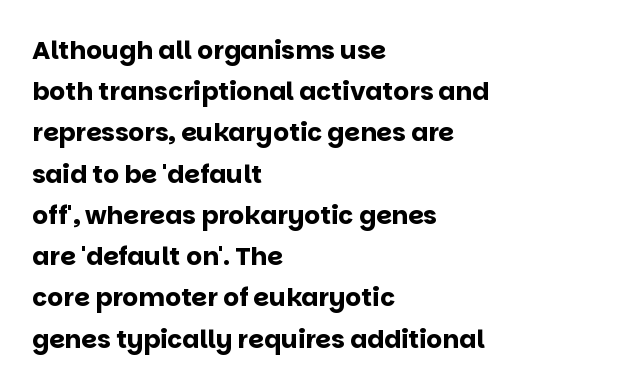
The image shows 25 px bold type, upright; set left-aligned, normal line spacing (1.65x), normal letter spacing, not underlined.
